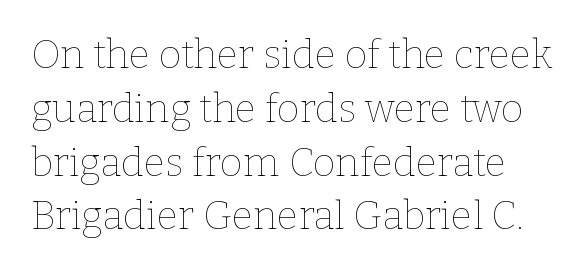
The image shows 39 px thin type, upright; set normal line spacing (1.38x), normal letter spacing, not underlined; low stroke contrast and a medium x-height.
